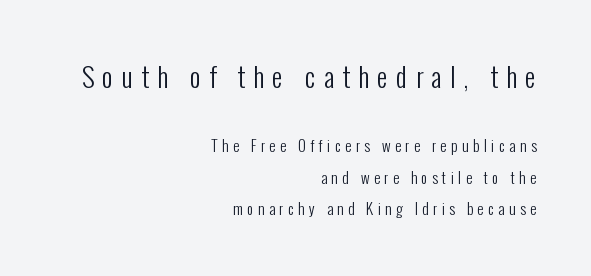
{"italic": "no", "bold": "no", "underline": "no", "align": "right", "line_spacing": "loose", "line_spacing_ratio": 2.12, "letter_spacing": "wide", "letter_spacing_em": 0.3, "larger_block": "first", "size_ratio": 1.8, "glyph_px": 27}
